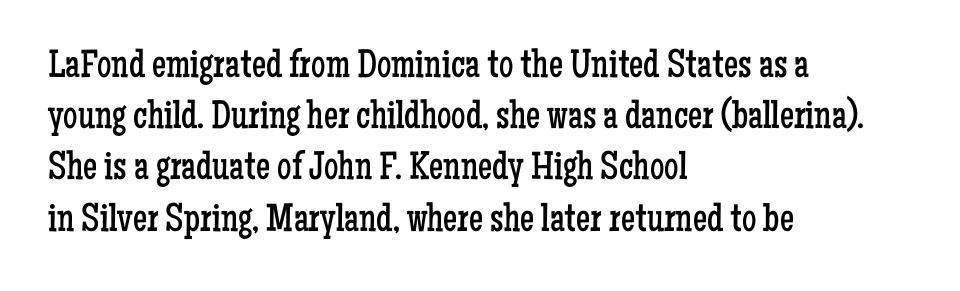
The image shows 40 px regular-weight, condensed serif type, upright; set left-aligned, normal line spacing (1.28x), normal letter spacing, not underlined; low stroke contrast and a medium x-height.
